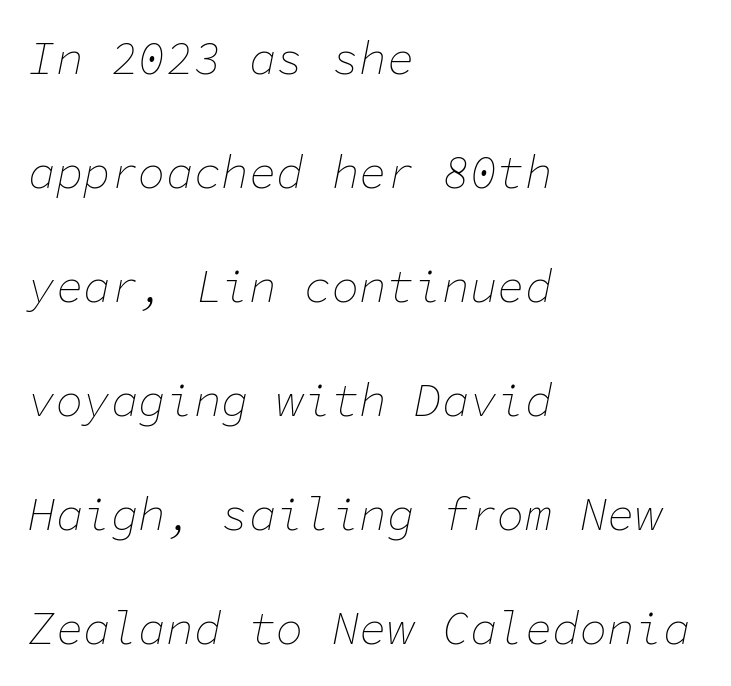
Horizontal alignment here is leftward, the default for most running prose. The weight would be labelled regular, book, light, or lighter still. Note the uniform advance width — an 'i' takes as much space as an 'm'. Yep, that's italic — everything's leaning. The area under the type is left untouched. You could call the tracking neutral — neither tight nor loose.
